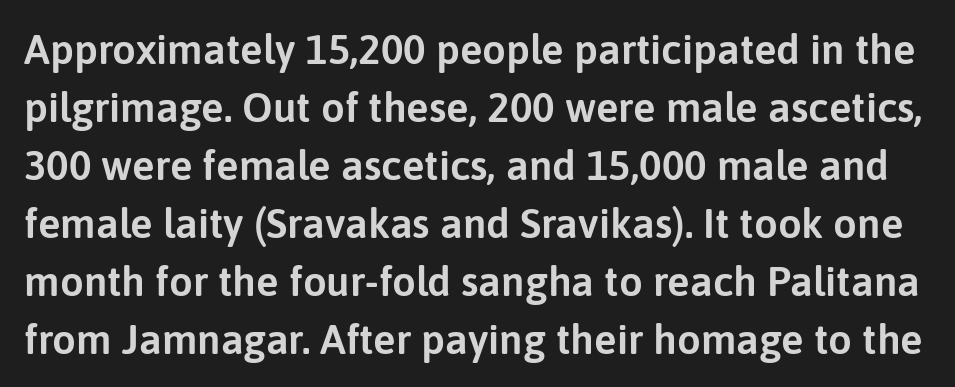
{"serif": "no", "italic": "no", "width": "normal", "stroke_contrast": "low", "x_height": "medium", "monospaced": "no", "underline": "no", "line_spacing": "normal", "line_spacing_ratio": 1.38, "letter_spacing": "normal", "letter_spacing_em": 0.0, "glyph_px": 42}
